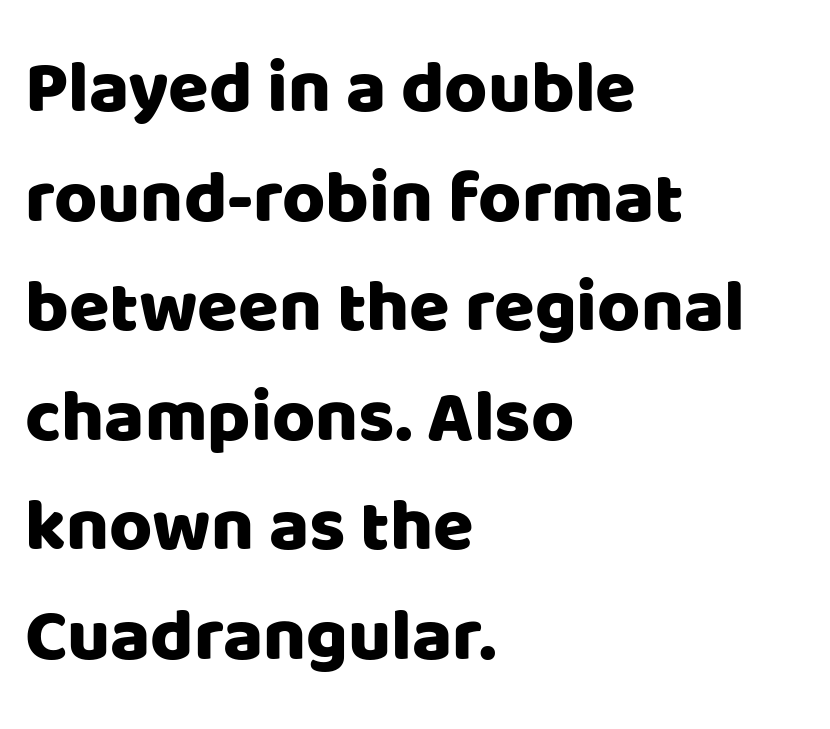
{"serif": "no", "italic": "no", "width": "normal", "stroke_contrast": "low", "x_height": "large", "monospaced": "no", "underline": "no", "align": "left", "line_spacing": "normal", "line_spacing_ratio": 1.48, "letter_spacing": "normal", "letter_spacing_em": 0.0, "glyph_px": 74}
